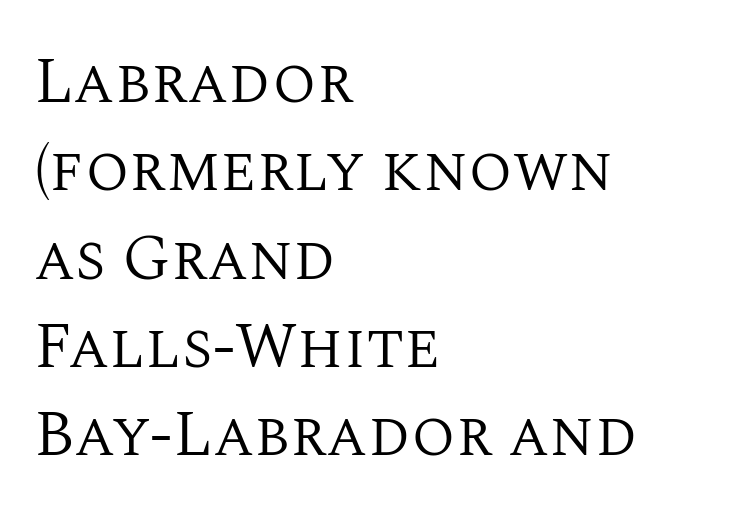
The image shows 64 px regular-weight serif type, upright; set left-aligned, normal line spacing (1.38x), normal letter spacing, not underlined; medium stroke contrast and a large x-height.
